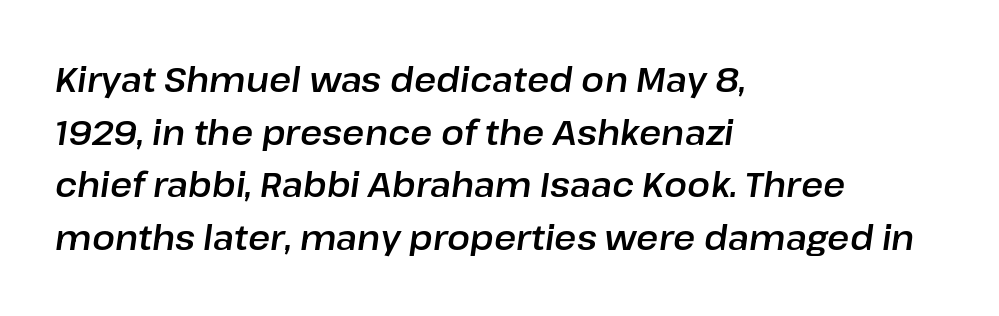
{"italic": "yes", "lean": "right", "slant_degrees": 8, "width": "normal", "stroke_contrast": "low", "x_height": "medium", "monospaced": "no", "underline": "no", "align": "left", "line_spacing": "normal", "line_spacing_ratio": 1.55, "letter_spacing": "normal", "letter_spacing_em": 0.0, "glyph_px": 34}
